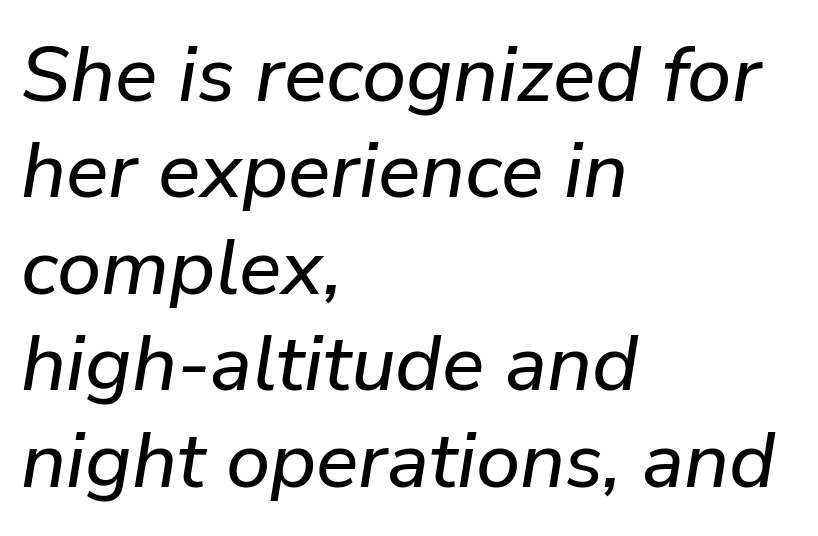
The image shows 79 px text type, italic (leaning right); set left-aligned, line spacing 1.22x, normal letter spacing, not underlined; low stroke contrast and a medium x-height.
